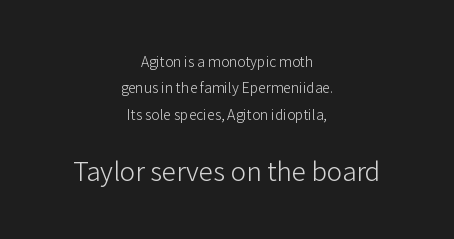
{"italic": "no", "bold": "no", "underline": "no", "align": "center", "line_spacing_ratio": 1.88, "letter_spacing": "normal", "letter_spacing_em": 0.0, "larger_block": "second", "size_ratio": 1.86, "glyph_px": 26}
